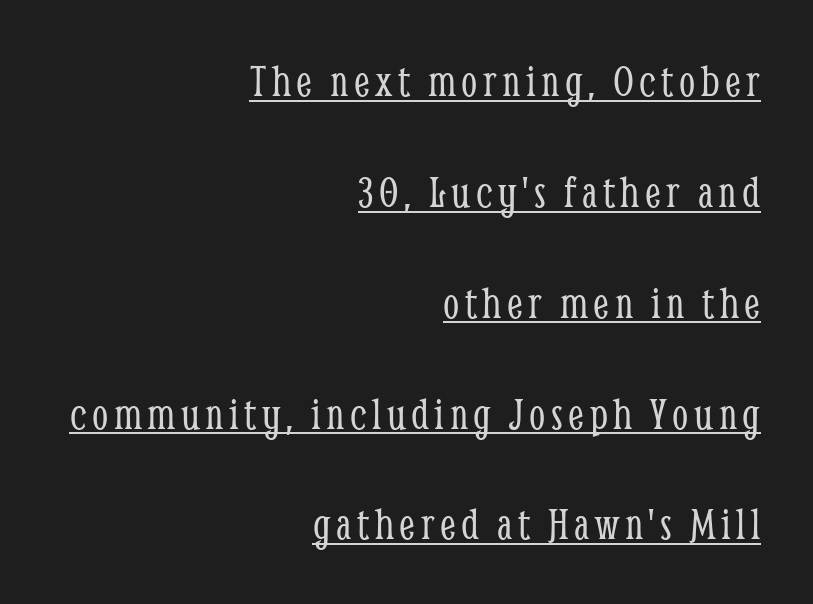
Q: Is the text bold? A: No.
Q: Is the text italic (slanted)? A: No, it is upright.
Q: Is the typeface a serif or a sans-serif typeface? A: Serif.
Q: Is the text underlined? A: Yes.
Q: How is the paragraph aligned? A: Right-aligned.
Q: Is the spacing between lines tight, normal or loose? A: Loose.
Q: Width (condensed, normal, or wide)? A: Condensed.
Q: Stroke contrast? A: Low.
Q: x-height? A: Medium.
Q: Monospaced? A: No.
